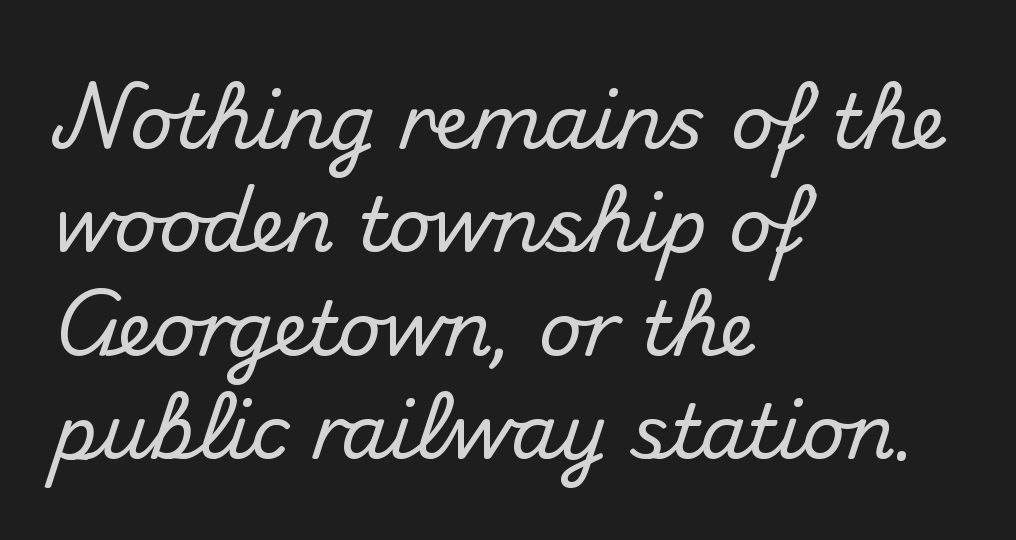
Line starts are locked; line ends wander. The characters display no serif detailing; their extremities are plain. Nobody touched the tracking dial on this one.
